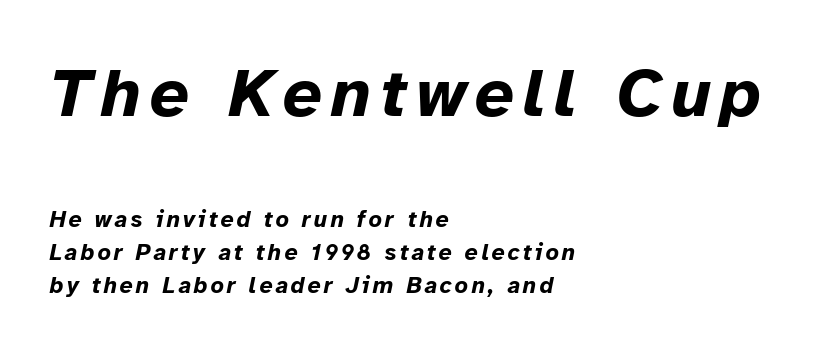
Top chunk: large. Bottom chunk: small. Honestly, there is no underline to notice here at all. Is the type slanted? Yes — the strokes lean at a clear angle. Proportional: the letters do not fall into vertical columns.
